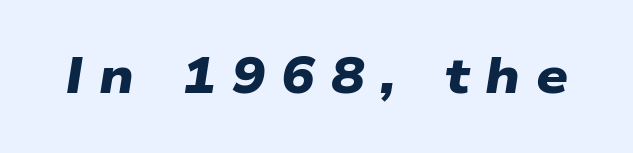
There is plenty of visible air inserted between adjacent glyphs. The passage shown is not underscored anywhere. Nothing sits at the stroke ends, so this counts as sans-serif. Think of a printed novel: that variable character pitch is what you see here. Weight check: bold — yes, fully.
